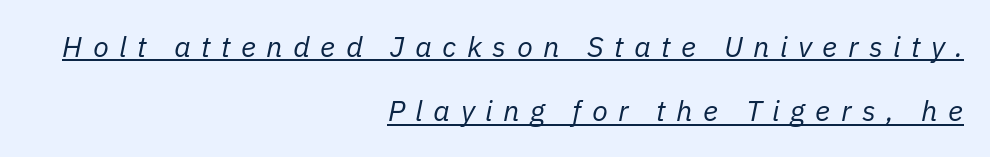
{"italic": "yes", "lean": "right", "slant_degrees": 11, "bold": "no", "weight": "regular", "width": "normal", "stroke_contrast": "low", "x_height": "medium", "monospaced": "no", "underline": "yes", "align": "right", "line_spacing": "loose", "line_spacing_ratio": 2.21, "letter_spacing": "wide", "letter_spacing_em": 0.36, "glyph_px": 29}
